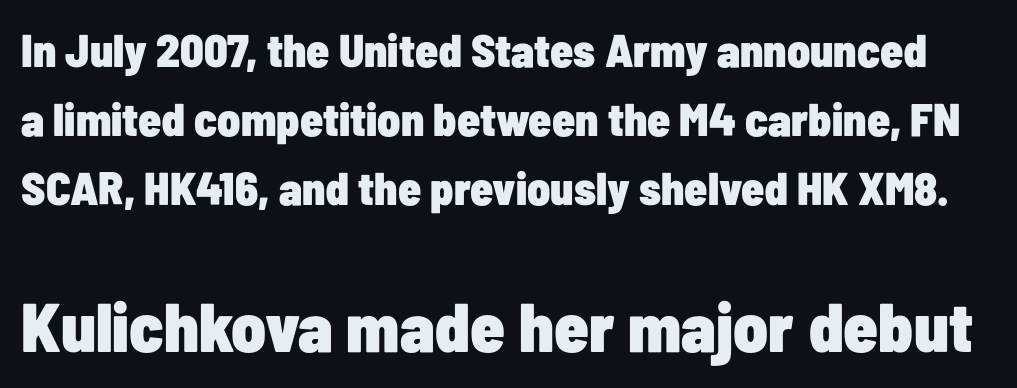
Q: Is the text bold? A: Yes.
Q: Is the text italic (slanted)? A: No, it is upright.
Q: Is the typeface a serif or a sans-serif typeface? A: Sans-serif.
Q: Is the text underlined? A: No.
Q: Is the spacing between letters normal or unusually wide? A: Normal.
Q: Is the spacing between lines tight, normal or loose? A: Normal.
Q: Which block of text is set in a larger size, the first (top) or the second (bottom)? A: The second (bottom) one.
Q: Width (condensed, normal, or wide)? A: Condensed.
Q: Stroke contrast? A: Low.
Q: x-height? A: Medium.
Q: Monospaced? A: No.
